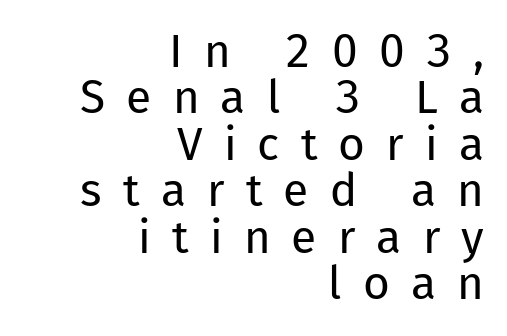
The image shows 46 px regular-weight sans-serif type, upright; set right-aligned, tight line spacing (1.01x), unusually wide letter spacing (+0.46 em), not underlined; low stroke contrast and a medium x-height.
